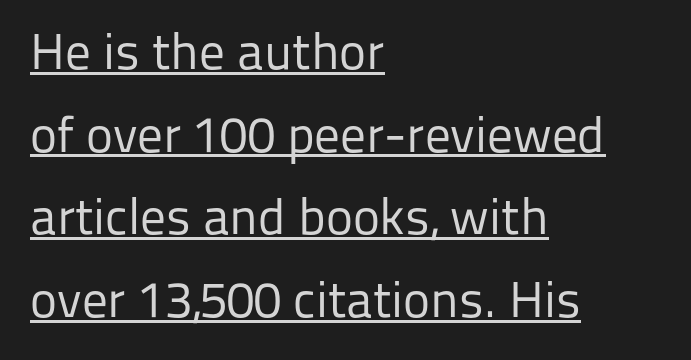
The image shows 51 px regular-weight sans-serif type, upright; set left-aligned, normal line spacing (1.62x), normal letter spacing, underlined; low stroke contrast and a medium x-height.
